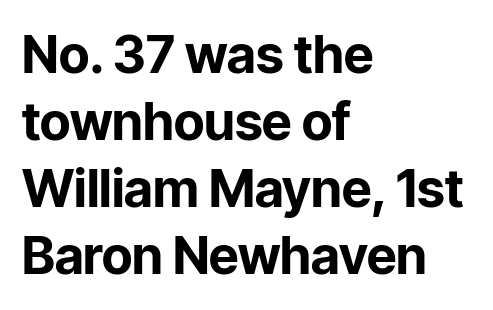
Q: Is the text bold? A: Yes.
Q: Is the text italic (slanted)? A: No, it is upright.
Q: Is the typeface a serif or a sans-serif typeface? A: Sans-serif.
Q: Is the text underlined? A: No.
Q: How is the paragraph aligned? A: Left-aligned.
Q: Is the spacing between letters normal or unusually wide? A: Normal.
Q: Is the spacing between lines tight, normal or loose? A: Normal.
Q: Width (condensed, normal, or wide)? A: Normal.
Q: Stroke contrast? A: Low.
Q: x-height? A: Medium.
Q: Monospaced? A: No.
